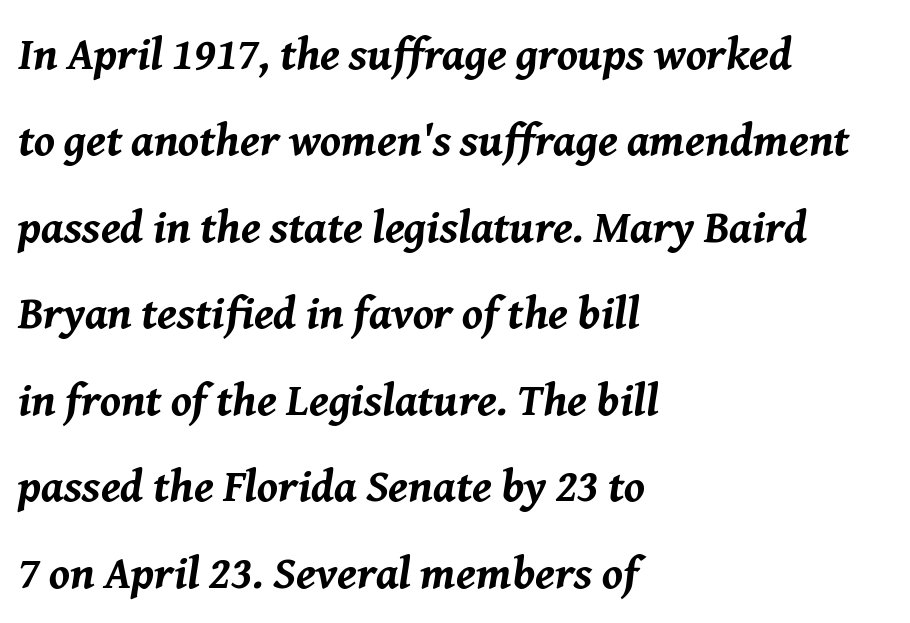
Q: Is the text bold? A: Yes.
Q: Is the text italic (slanted)? A: Yes, it leans right by about 8 degrees.
Q: Is the text underlined? A: No.
Q: How is the paragraph aligned? A: Left-aligned.
Q: Is the spacing between letters normal or unusually wide? A: Normal.
Q: Width (condensed, normal, or wide)? A: Normal.
Q: Stroke contrast? A: Medium.
Q: x-height? A: Medium.
Q: Monospaced? A: No.
